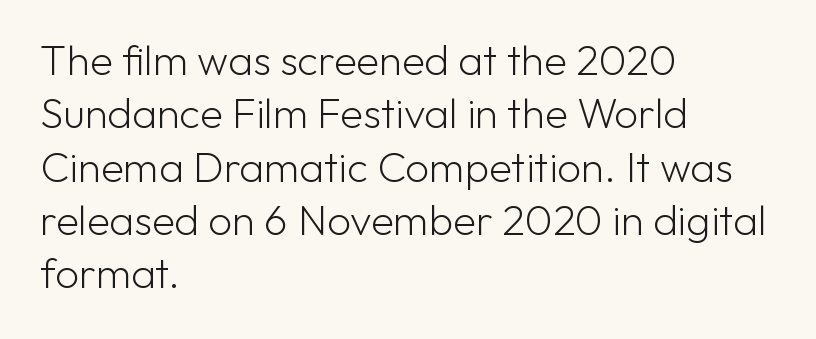
Students, observe: this is what conventionally led text looks like. Is the letter spacing exaggerated? No — it looks like the ordinary default. Classification — sans serif. The rendering uses natural spacing where letterforms have individual widths. Bare-footed words on every line.
